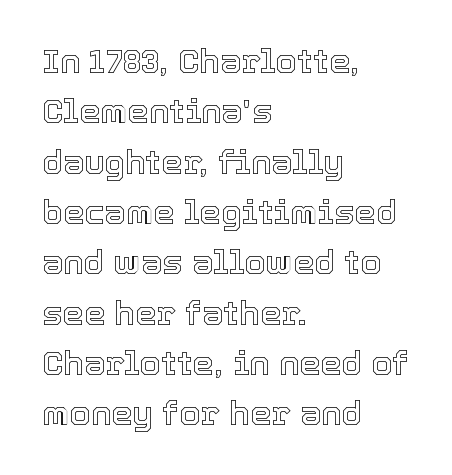
The image shows 34 px text type, upright; set left-aligned, normal line spacing (1.48x), normal letter spacing, not underlined; a medium x-height.
